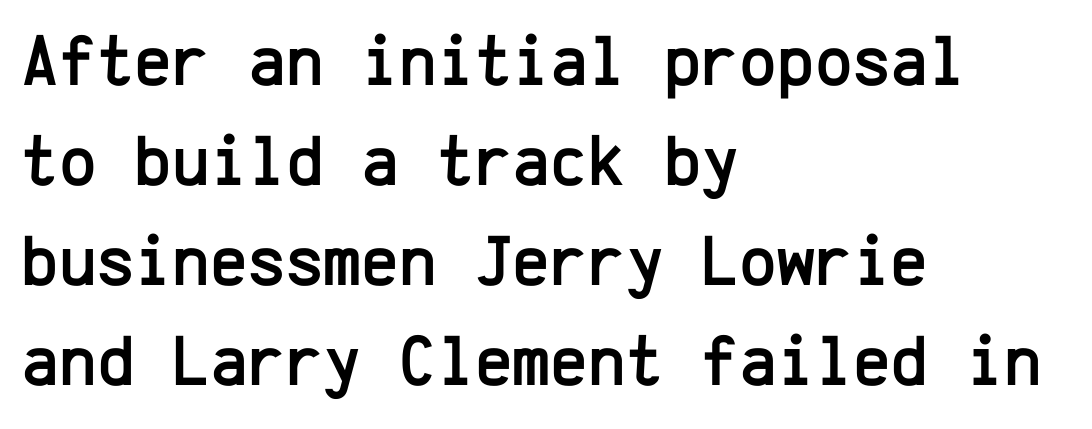
{"serif": "no", "italic": "no", "width": "normal", "stroke_contrast": "low", "x_height": "medium", "monospaced": "yes", "underline": "no", "align": "left", "line_spacing": "normal", "line_spacing_ratio": 1.39, "letter_spacing": "normal", "letter_spacing_em": 0.0, "glyph_px": 72}
